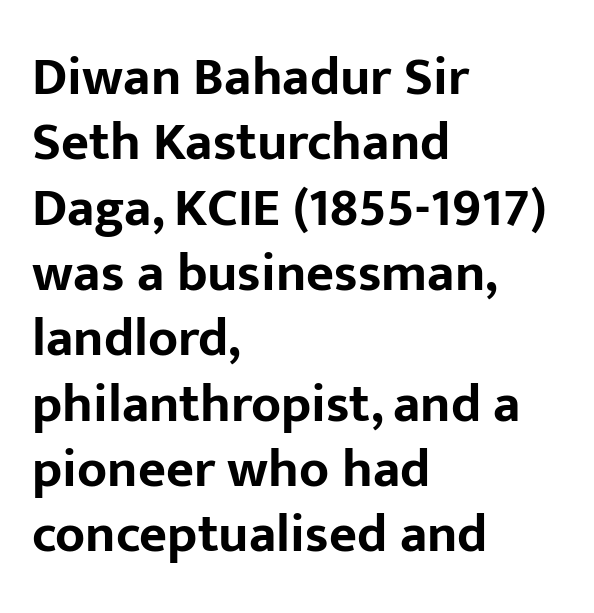
The image shows 54 px bold sans-serif type, upright; set left-aligned, line spacing 1.21x, normal letter spacing, not underlined; low stroke contrast and a medium x-height.
